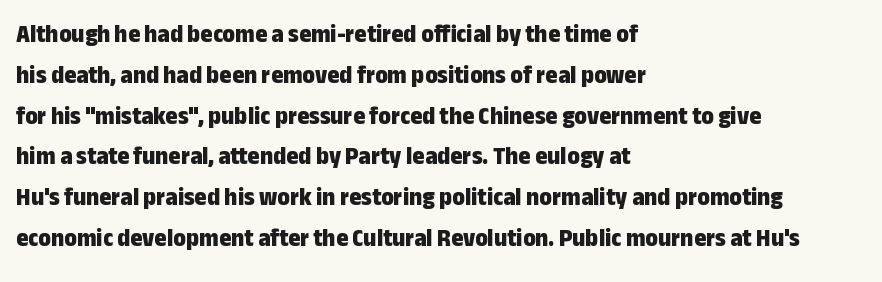
Q: Is the text bold? A: Yes.
Q: Is the text italic (slanted)? A: No, it is upright.
Q: Is the text underlined? A: No.
Q: How is the paragraph aligned? A: Left-aligned.
Q: Is the spacing between letters normal or unusually wide? A: Normal.
Q: Is the spacing between lines tight, normal or loose? A: Normal.
